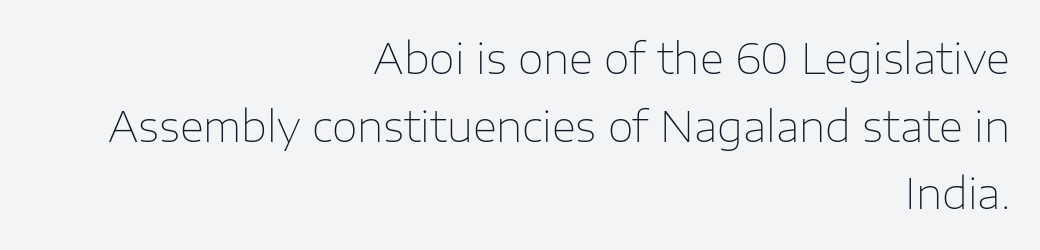
The image shows 42 px thin sans-serif type, upright; set right-aligned, normal line spacing (1.61x), normal letter spacing, not underlined; low stroke contrast and a medium x-height.
